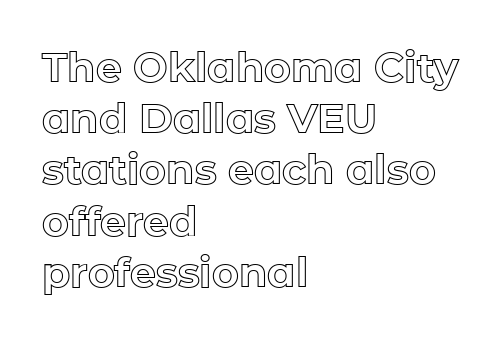
The lines in this sample share a left origin and differ only in where they stop. A roman cut, with each character standing at attention. Is the letter spacing exaggerated? No — it looks like the ordinary default. Successive baselines arrive at the customary interval. A typesetter would call this proportional, since set widths differ per character.
